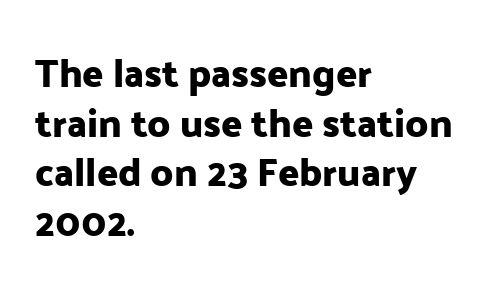
The image shows 39 px sans-serif type, upright; set left-aligned, normal line spacing (1.27x), normal letter spacing, not underlined; low stroke contrast and a medium x-height.
